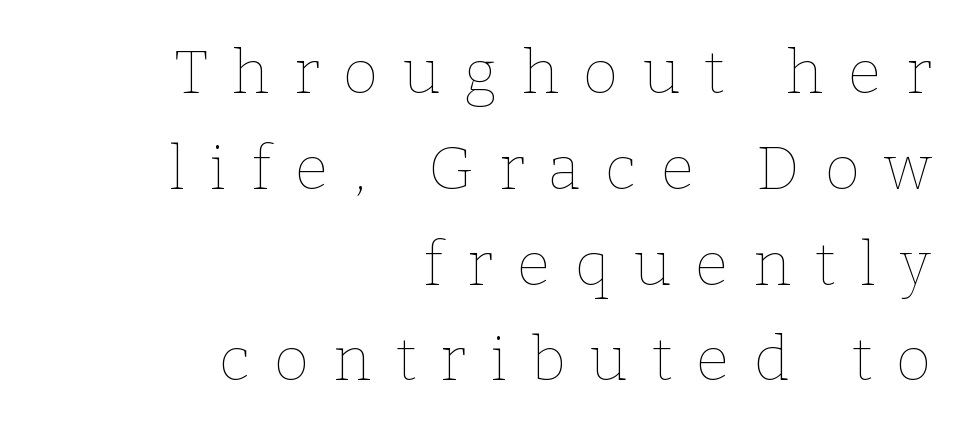
{"italic": "no", "bold": "no", "weight": "thin", "width": "normal", "stroke_contrast": "low", "x_height": "medium", "monospaced": "no", "underline": "no", "align": "right", "line_spacing": "normal", "line_spacing_ratio": 1.57, "letter_spacing": "wide", "letter_spacing_em": 0.4, "glyph_px": 61}
